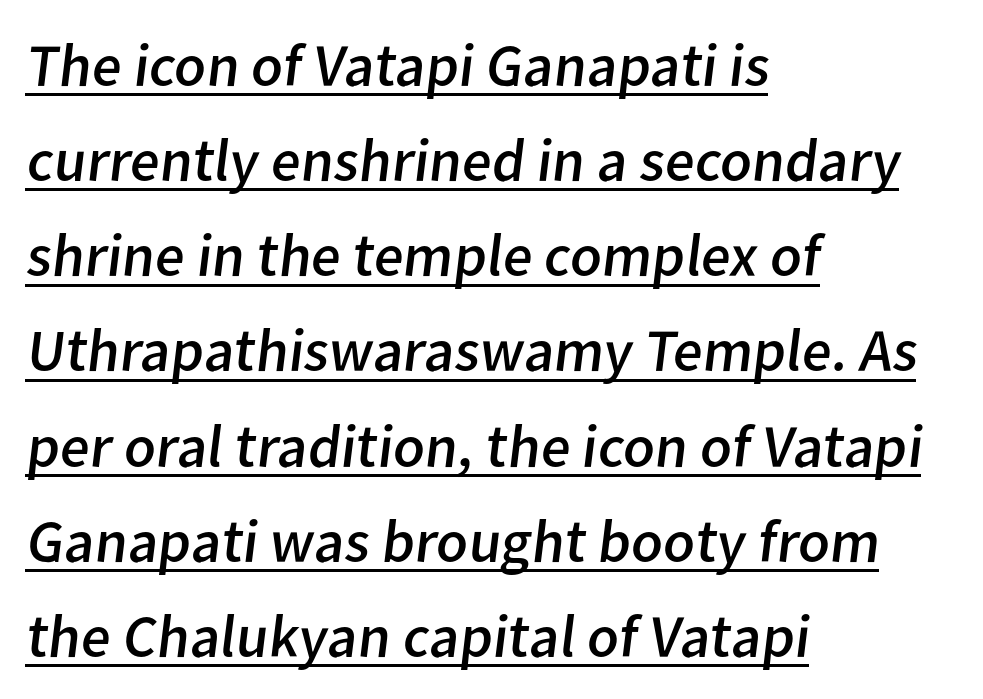
The image shows 61 px regular-weight sans-serif type; set left-aligned, normal line spacing (1.56x), normal letter spacing, underlined; low stroke contrast and a medium x-height.
